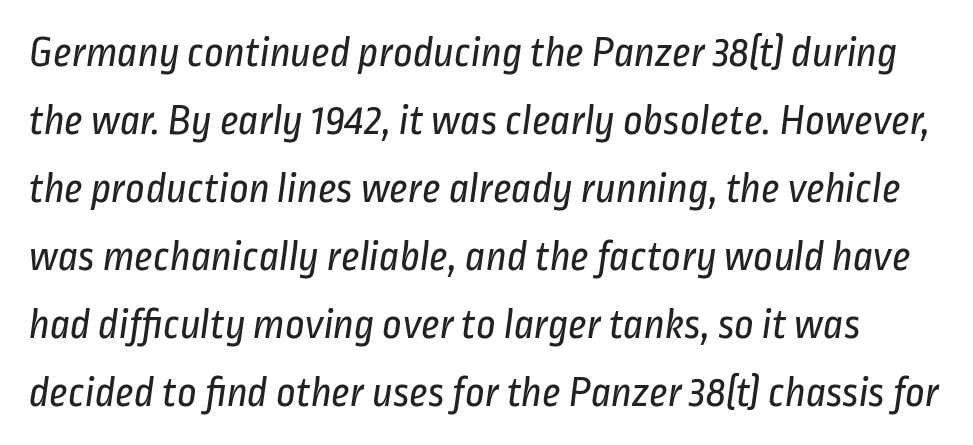
Regarding leading, the lines here are spaced in the standard way. Short note: letters normally spaced. These lines are rendered in a variable-pitch font. Only glyphs here, with clear space below each row. Stem width sits at or under what a default text font uses.
